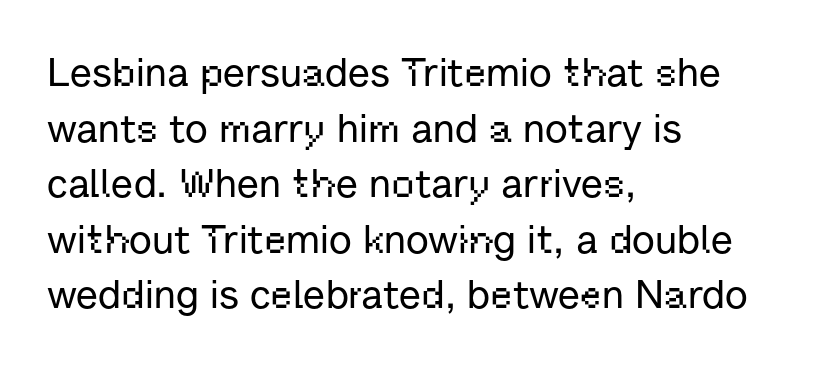
{"serif": "no", "italic": "no", "width": "normal", "stroke_contrast": "low", "x_height": "medium", "monospaced": "no", "underline": "no", "align": "left", "line_spacing": "normal", "line_spacing_ratio": 1.39, "letter_spacing": "normal", "letter_spacing_em": 0.0, "glyph_px": 40}
